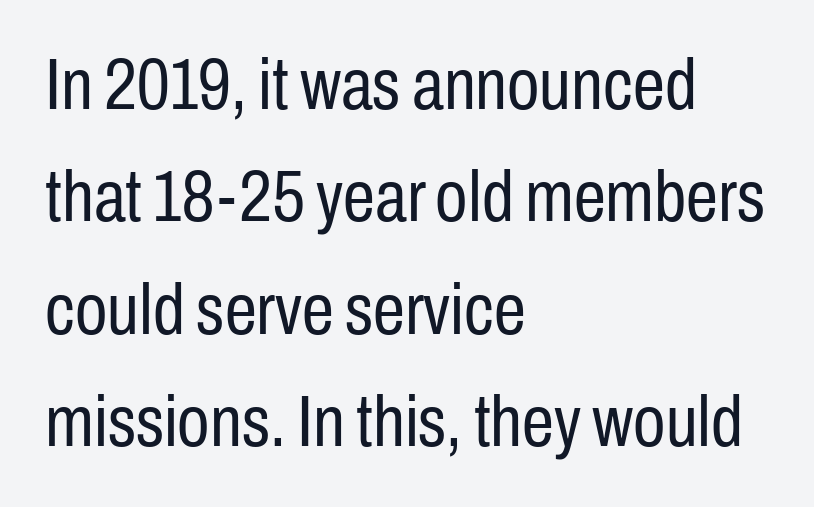
The image shows 72 px regular-weight, condensed sans-serif type, upright; set left-aligned, normal line spacing (1.56x), normal letter spacing, not underlined; low stroke contrast and a medium x-height.
